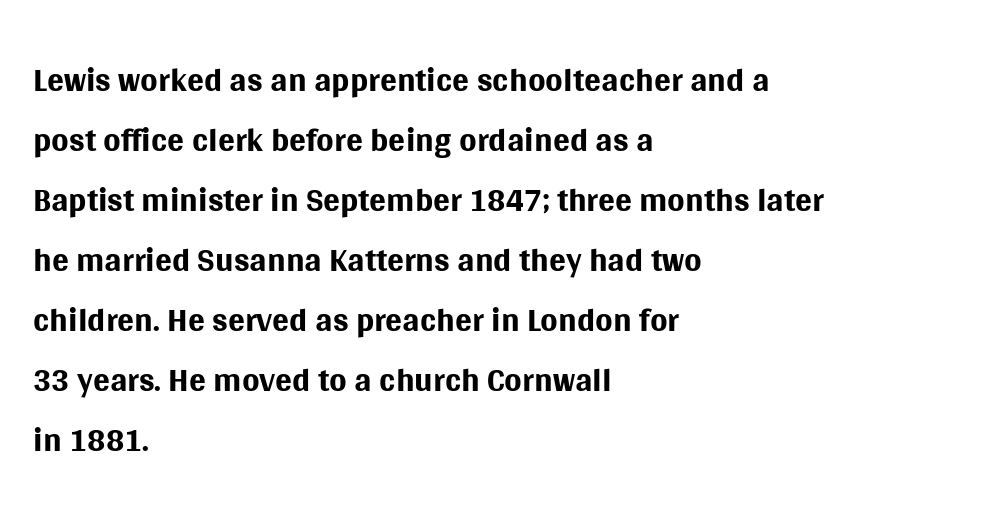
{"serif": "no", "italic": "no", "bold": "no", "weight": "regular", "width": "normal", "stroke_contrast": "medium", "x_height": "large", "monospaced": "no", "underline": "no", "align": "left", "line_spacing_ratio": 1.2, "letter_spacing": "normal", "letter_spacing_em": 0.0, "glyph_px": 50}
